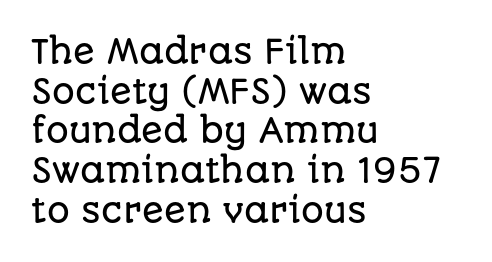
The image shows 32 px sans-serif type, upright; set left-aligned, line spacing 1.24x, normal letter spacing, not underlined; low stroke contrast and a large x-height.
